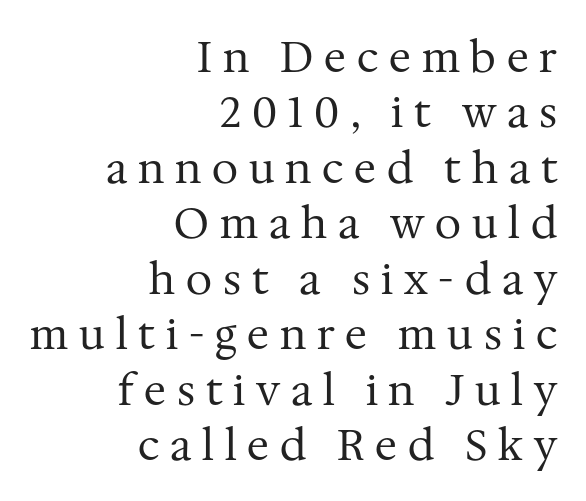
{"serif": "yes", "italic": "no", "bold": "no", "weight": "regular", "width": "normal", "stroke_contrast": "medium", "x_height": "medium", "monospaced": "no", "underline": "no", "align": "right", "line_spacing": "normal", "line_spacing_ratio": 1.32, "letter_spacing": "wide", "letter_spacing_em": 0.26, "glyph_px": 42}
